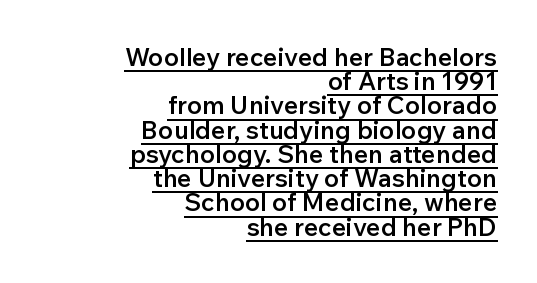
The image shows 25 px text type, upright; set right-aligned, tight line spacing (0.97x), normal letter spacing, underlined.
